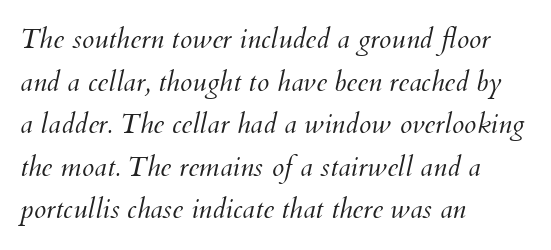
The image shows 28 px light type, italic (leaning right); set left-aligned, normal line spacing (1.52x), normal letter spacing, not underlined; medium stroke contrast and a small x-height.
